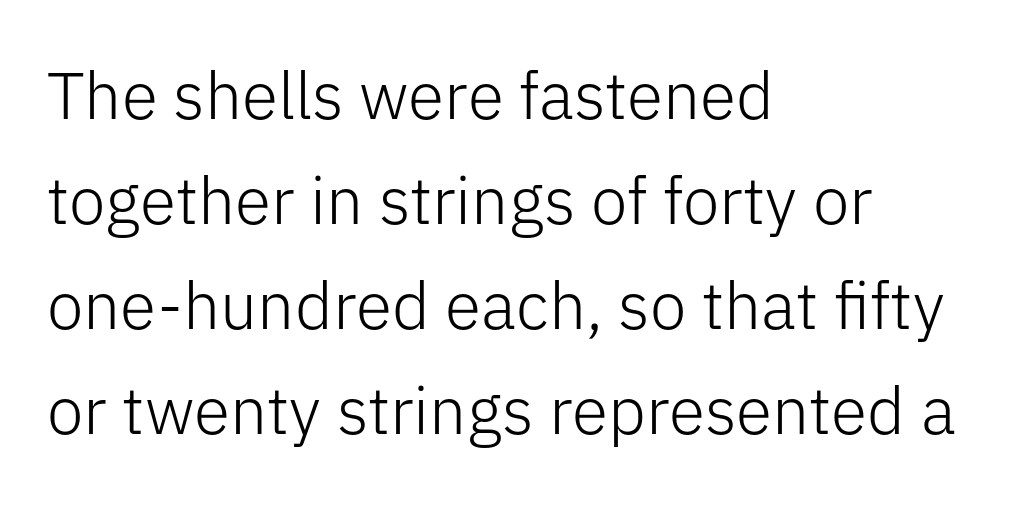
{"serif": "no", "italic": "no", "bold": "no", "weight": "light", "width": "normal", "stroke_contrast": "low", "x_height": "medium", "monospaced": "no", "underline": "no", "align": "left", "line_spacing": "normal", "line_spacing_ratio": 1.59, "letter_spacing": "normal", "letter_spacing_em": 0.0, "glyph_px": 66}
